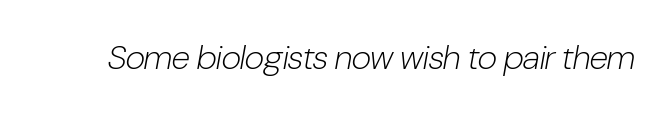
Q: Is the text bold? A: No.
Q: Is the text italic (slanted)? A: Yes, it leans right by about 10 degrees.
Q: Is the text underlined? A: No.
Q: Is the spacing between letters normal or unusually wide? A: Normal.
Q: Width (condensed, normal, or wide)? A: Condensed.
Q: Stroke contrast? A: Low.
Q: x-height? A: Medium.
Q: Monospaced? A: No.
